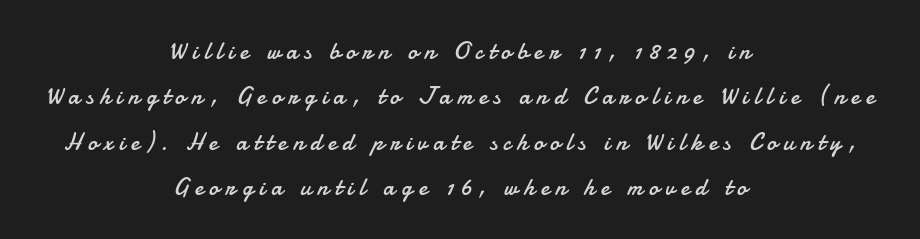
The face looks like a standard text weight, possibly lighter. Descenders hang freely into open space. The paragraph has two soft edges and a firm central axis. How are the letters spaced? Widely, with obvious added tracking.
